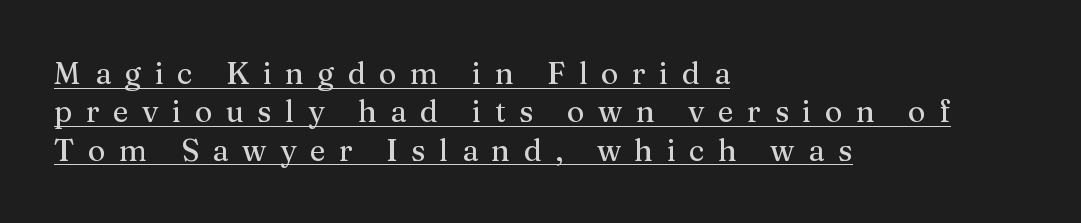
{"serif": "yes", "italic": "no", "width": "normal", "stroke_contrast": "medium", "x_height": "medium", "monospaced": "no", "underline": "yes", "align": "left", "line_spacing": "normal", "line_spacing_ratio": 1.28, "letter_spacing": "wide", "letter_spacing_em": 0.45, "glyph_px": 30}
